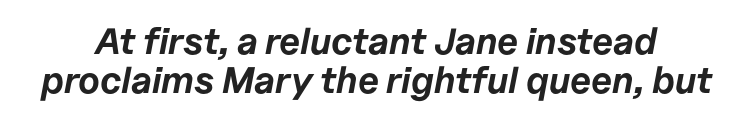
Q: Is the text bold? A: Yes.
Q: Is the text italic (slanted)? A: Yes, it leans right by about 11 degrees.
Q: Is the text underlined? A: No.
Q: Is the spacing between letters normal or unusually wide? A: Normal.
Q: Is the spacing between lines tight, normal or loose? A: Tight.
Q: Width (condensed, normal, or wide)? A: Normal.
Q: Stroke contrast? A: Low.
Q: x-height? A: Medium.
Q: Monospaced? A: No.
